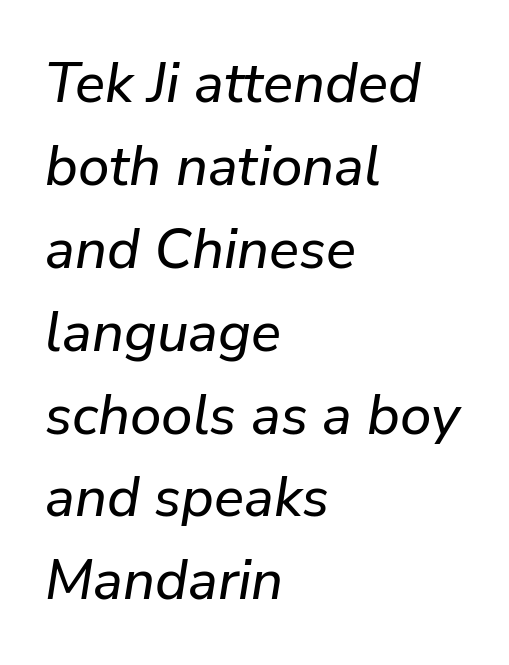
{"italic": "yes", "lean": "right", "slant_degrees": 9, "width": "normal", "stroke_contrast": "low", "x_height": "medium", "monospaced": "no", "underline": "no", "align": "left", "line_spacing": "normal", "line_spacing_ratio": 1.48, "letter_spacing": "normal", "letter_spacing_em": 0.0, "glyph_px": 56}
